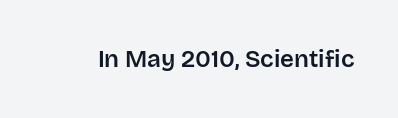
Q: Is the text italic (slanted)? A: No, it is upright.
Q: Is the text underlined? A: No.
Q: Is the spacing between letters normal or unusually wide? A: Normal.
